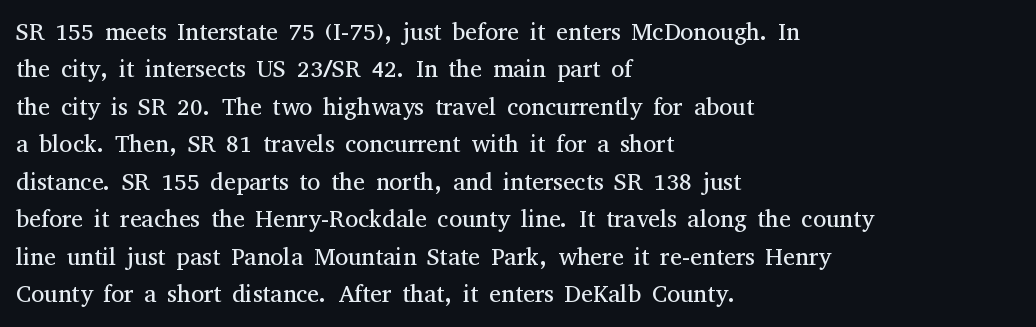
Evenly set lines give the paragraph a standard silhouette. Here the glyphs are tracked normally, forming tight word shapes. Rule under the text: the space is simply empty. Italic? Not at all — the glyphs are vertical. These glyphs show unthickened strokes, regular width or finer.
